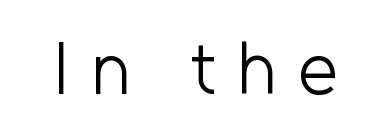
Designer's note — italics off, roman on. Display-style spreading of the glyphs; the letterfit is very open. A typesetter would call this proportional, since set widths differ per character. Has an underline been added? It has not.
